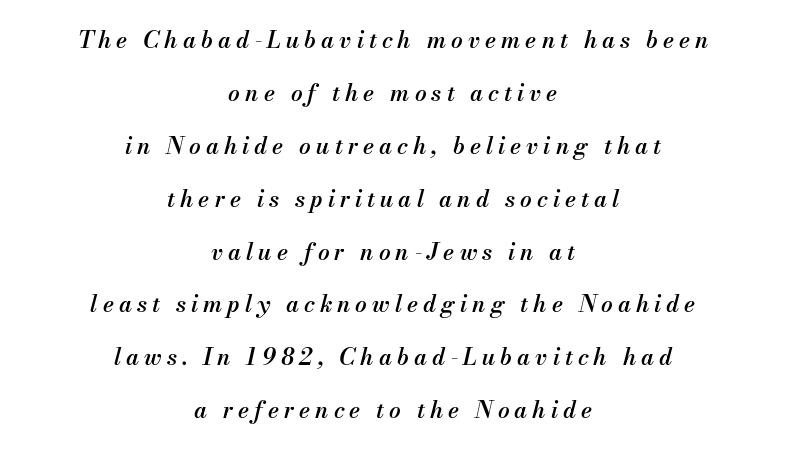
Q: Is the text bold? A: Semi-bold.
Q: Is the text italic (slanted)? A: Yes, it leans right by about 13 degrees.
Q: Is the text underlined? A: No.
Q: How is the paragraph aligned? A: Centered.
Q: Is the spacing between letters normal or unusually wide? A: Unusually wide.
Q: Is the spacing between lines tight, normal or loose? A: Loose.
